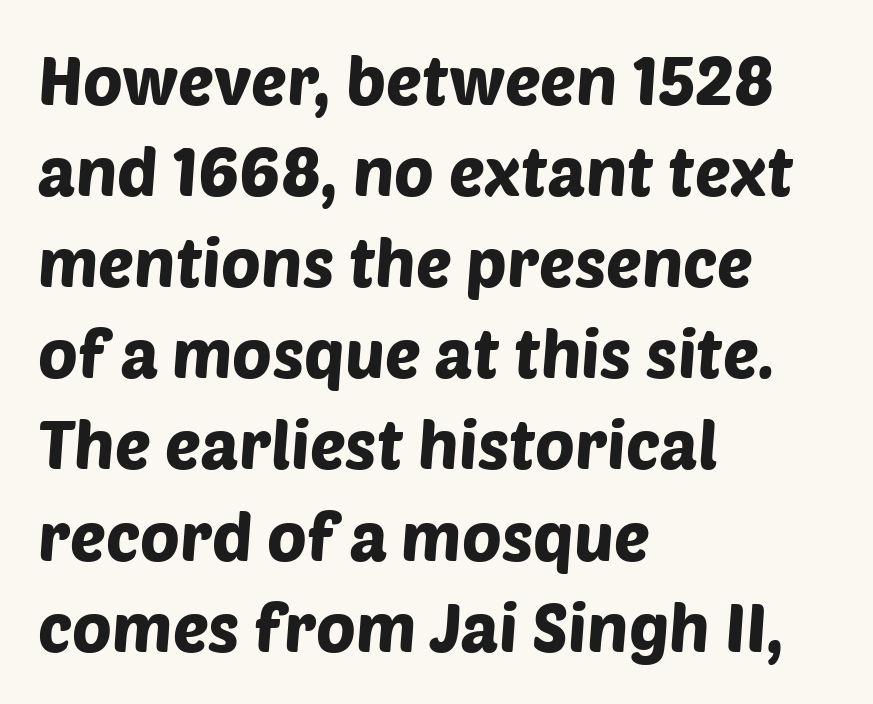
Q: Is the typeface a serif or a sans-serif typeface? A: Sans-serif.
Q: Is the text underlined? A: No.
Q: How is the paragraph aligned? A: Left-aligned.
Q: Is the spacing between letters normal or unusually wide? A: Normal.
Q: Is the spacing between lines tight, normal or loose? A: Normal.
Q: Width (condensed, normal, or wide)? A: Normal.
Q: Stroke contrast? A: Low.
Q: x-height? A: Large.
Q: Monospaced? A: No.
